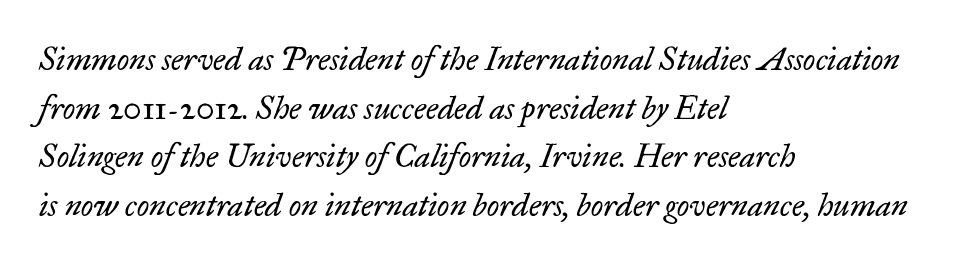
The lines in this sample share a left origin and differ only in where they stop. Clear beneath every line of the passage. Spacing verdict: proportional, widths tailored to each character. Would a proofreader flag this as italicized? Yes.
